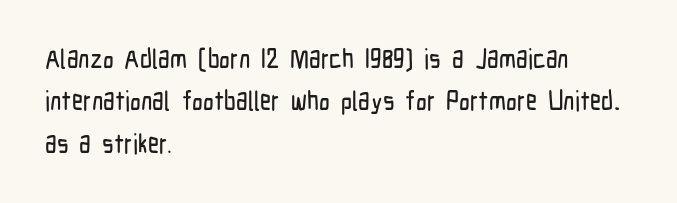
Successive baselines arrive at the customary interval. Tall strokes in this sample are plumb rather than angled. Where is the straight margin? On the left. Lines of text with bare space underneath. Each word holds together tightly as a unit, with standard inter-letter gaps.
